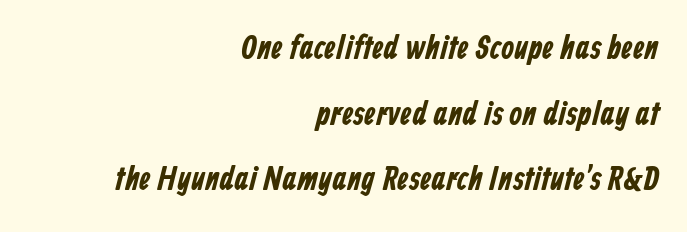
{"serif": "no", "width": "condensed", "stroke_contrast": "low", "x_height": "medium", "monospaced": "no", "underline": "no", "align": "right", "line_spacing": "loose", "line_spacing_ratio": 1.99, "letter_spacing": "normal", "letter_spacing_em": 0.0, "glyph_px": 33}
